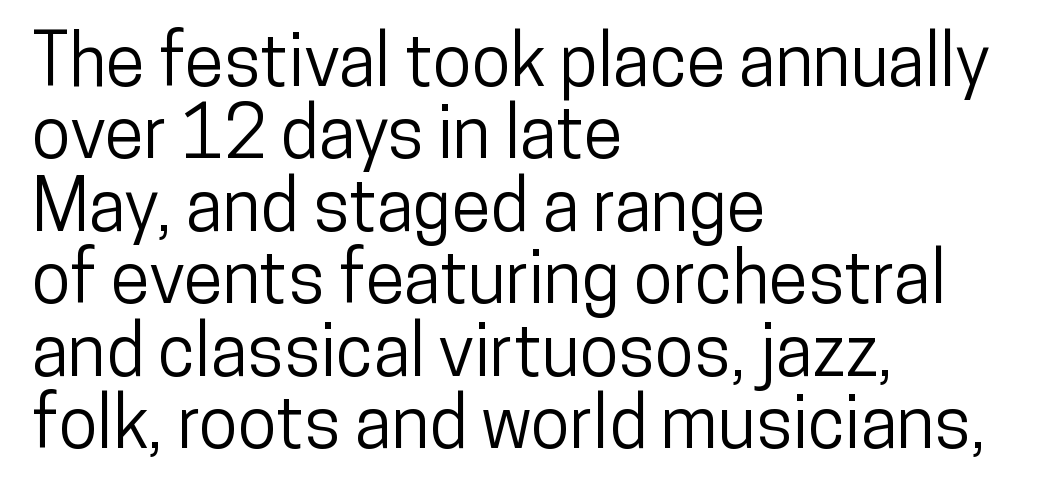
The image shows 71 px condensed sans-serif type, upright; set left-aligned, tight line spacing (1.02x), normal letter spacing, not underlined; low stroke contrast and a medium x-height.
